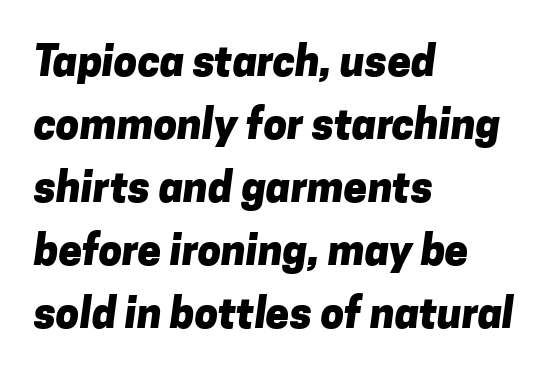
{"serif": "no", "bold": "yes", "weight": "heavy", "width": "normal", "stroke_contrast": "low", "x_height": "medium", "monospaced": "no", "underline": "no", "align": "left", "line_spacing": "normal", "line_spacing_ratio": 1.5, "letter_spacing": "normal", "letter_spacing_em": 0.0, "glyph_px": 42}
